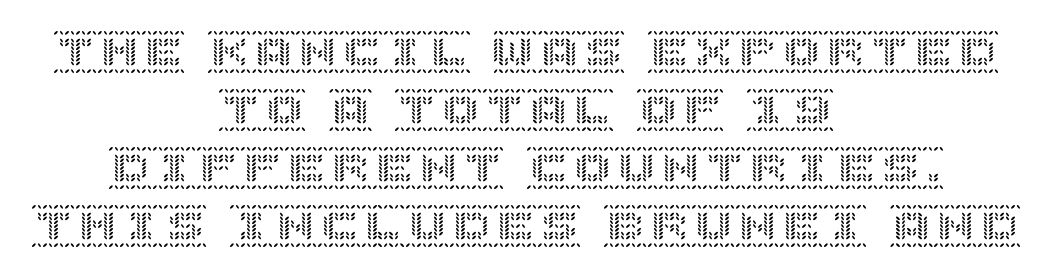
Line spacing here is normal. The gap between lines stays unmarked. The letters sit at their default tracking, neither squeezed nor spread. Alignment: centered.
